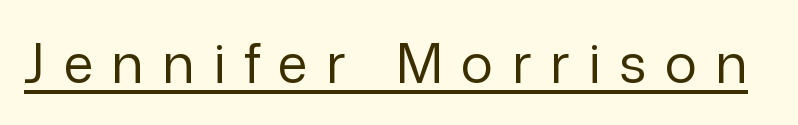
Each word looks stretched out because of the extra space between its letters. Here the designer chose a conventional face with non-uniform glyph widths. The face used here appears with an underline applied. This is sans-serif lettering, the kind often seen on screens and signage.
